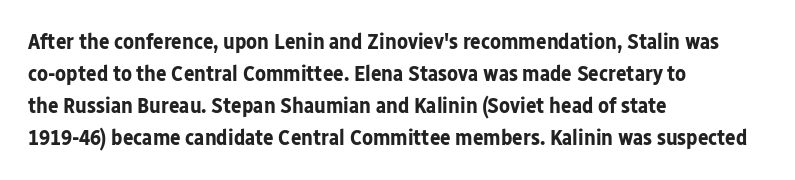
Q: Is the text bold? A: Yes.
Q: Is the text italic (slanted)? A: No, it is upright.
Q: Is the text underlined? A: No.
Q: How is the paragraph aligned? A: Left-aligned.
Q: Is the spacing between letters normal or unusually wide? A: Normal.
Q: Is the spacing between lines tight, normal or loose? A: Normal.
